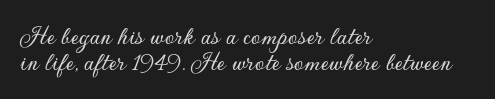
The image shows 27 px text type; set left-aligned, tight line spacing (0.96x), normal letter spacing, not underlined.
